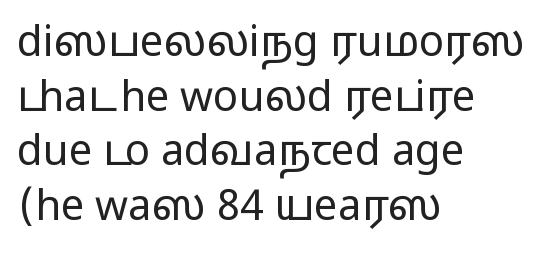
Q: Is the text bold? A: No.
Q: Is the text italic (slanted)? A: No, it is upright.
Q: Is the typeface a serif or a sans-serif typeface? A: Sans-serif.
Q: Is the text underlined? A: No.
Q: How is the paragraph aligned? A: Left-aligned.
Q: Is the spacing between letters normal or unusually wide? A: Normal.
Q: Is the spacing between lines tight, normal or loose? A: Normal.
Q: Width (condensed, normal, or wide)? A: Wide.
Q: Stroke contrast? A: Low.
Q: x-height? A: Medium.
Q: Monospaced? A: No.
